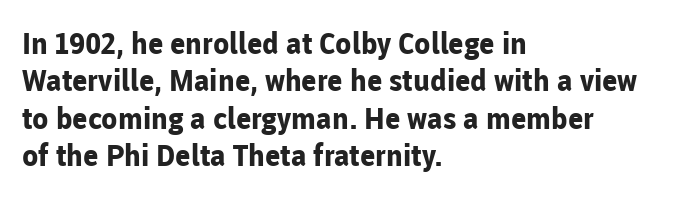
Q: Is the text bold? A: Yes.
Q: Is the text italic (slanted)? A: No, it is upright.
Q: Is the typeface a serif or a sans-serif typeface? A: Sans-serif.
Q: Is the text underlined? A: No.
Q: How is the paragraph aligned? A: Left-aligned.
Q: Is the spacing between letters normal or unusually wide? A: Normal.
Q: Is the spacing between lines tight, normal or loose? A: Normal.
Q: Width (condensed, normal, or wide)? A: Normal.
Q: Stroke contrast? A: Low.
Q: x-height? A: Medium.
Q: Monospaced? A: No.
